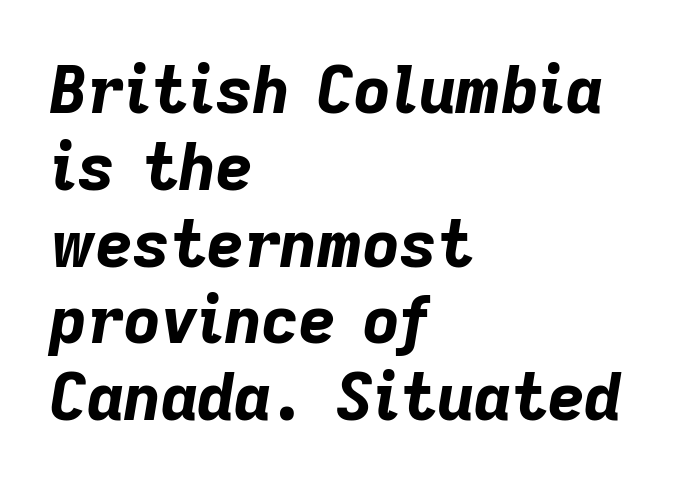
{"italic": "yes", "lean": "right", "slant_degrees": 9, "bold": "yes", "weight": "bold", "width": "normal", "stroke_contrast": "low", "x_height": "medium", "monospaced": "no", "underline": "no", "align": "left", "line_spacing_ratio": 1.2, "letter_spacing": "normal", "letter_spacing_em": 0.0, "glyph_px": 64}
